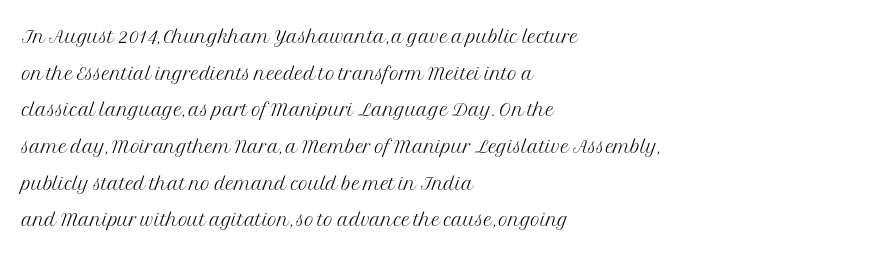
{"bold": "no", "underline": "no", "align": "left", "line_spacing": "normal", "line_spacing_ratio": 1.41, "letter_spacing": "normal", "letter_spacing_em": 0.0, "glyph_px": 26}
